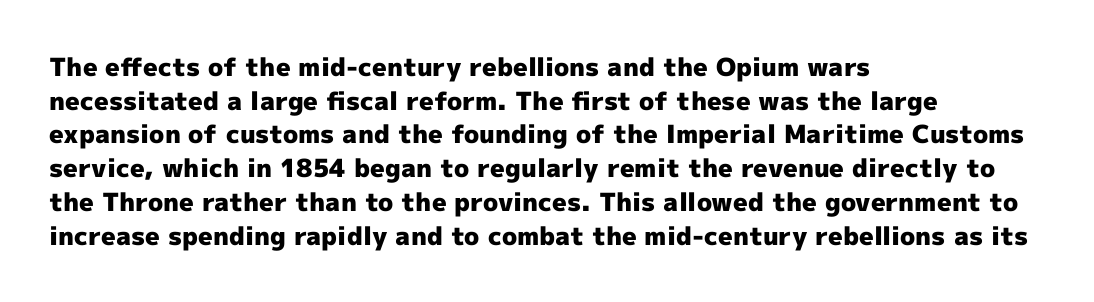
Q: Is the text bold? A: Yes.
Q: Is the text italic (slanted)? A: No, it is upright.
Q: Is the text underlined? A: No.
Q: How is the paragraph aligned? A: Left-aligned.
Q: Is the spacing between letters normal or unusually wide? A: Normal.
Q: Is the spacing between lines tight, normal or loose? A: Normal.
